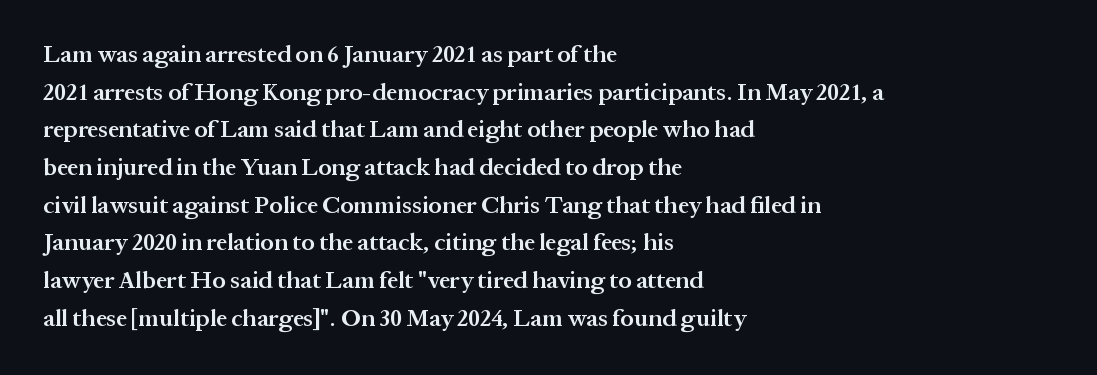
If you drew a ruler down the left edge, every line would touch it. Successive baselines arrive at the customary interval. The passage shown is semibold, sitting just below true bold. Style check: upright.
